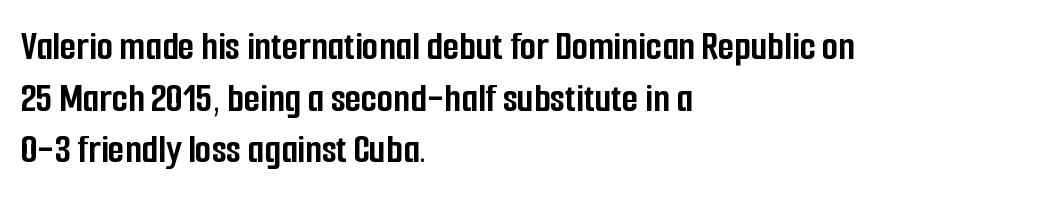
{"serif": "no", "italic": "no", "bold": "yes", "weight": "semibold", "width": "condensed", "stroke_contrast": "low", "x_height": "medium", "monospaced": "no", "underline": "no", "align": "left", "line_spacing_ratio": 1.23, "letter_spacing": "normal", "letter_spacing_em": 0.0, "glyph_px": 42}
